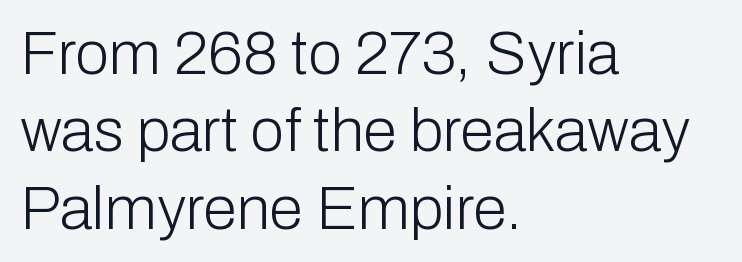
The face used here is proportionally spaced, like ordinary book or web type. Check under the words: just untouched page. Bold? No — there's no thickening of the strokes. These lines keep a tight, regular rhythm from letter to letter. The rendering anchors every line to the left-hand side.
